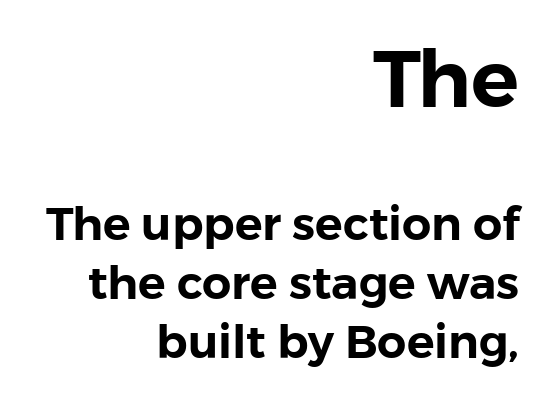
{"serif": "no", "italic": "no", "width": "normal", "stroke_contrast": "low", "x_height": "medium", "monospaced": "no", "underline": "no", "align": "right", "line_spacing": "normal", "line_spacing_ratio": 1.28, "letter_spacing": "normal", "letter_spacing_em": 0.0, "larger_block": "first", "size_ratio": 1.74, "glyph_px": 80}
